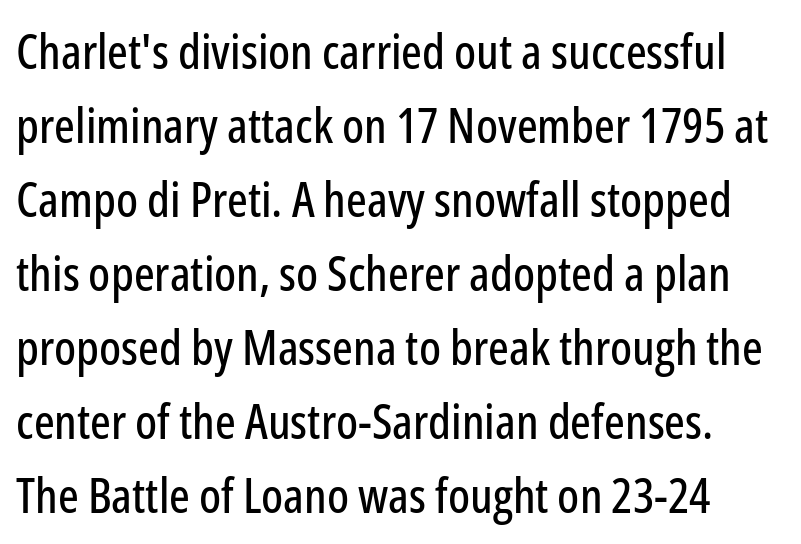
Q: Is the text italic (slanted)? A: No, it is upright.
Q: Is the typeface a serif or a sans-serif typeface? A: Sans-serif.
Q: Is the text underlined? A: No.
Q: Is the spacing between letters normal or unusually wide? A: Normal.
Q: Is the spacing between lines tight, normal or loose? A: Normal.
Q: Width (condensed, normal, or wide)? A: Condensed.
Q: Stroke contrast? A: Low.
Q: x-height? A: Medium.
Q: Monospaced? A: No.
